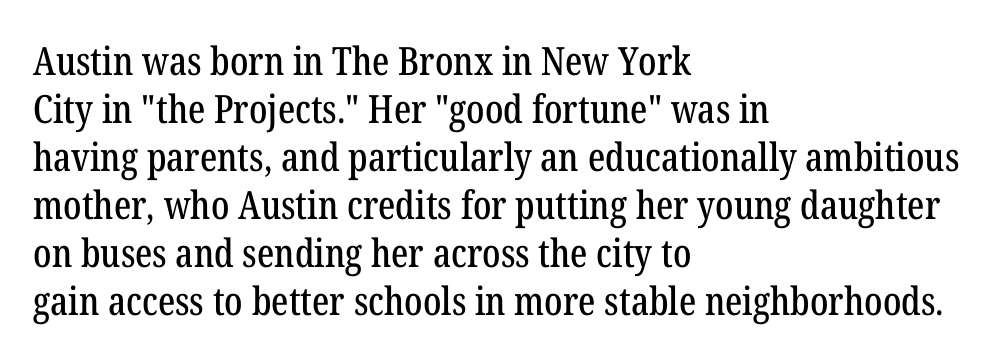
The setting favours the left margin, as ordinary paragraphs usually do. The passage shown is typeset with a serif family. Each row of text sits above clean, open space. Tracking value appears to be zero — textbook default spacing. Posture: vertical. These lines are rendered in a variable-pitch font.
